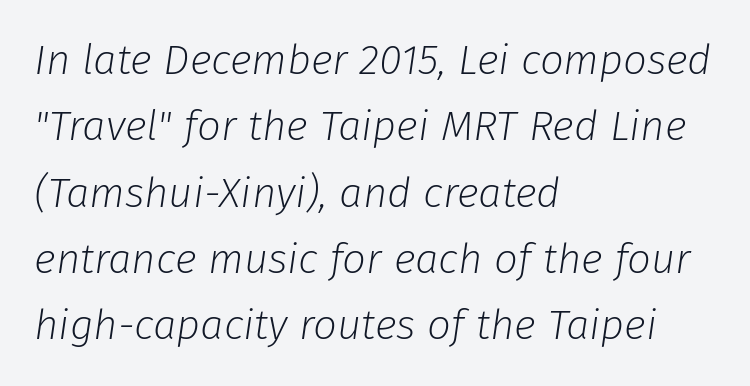
Q: Is the text bold? A: No.
Q: Is the text italic (slanted)? A: Yes, it leans right by about 8 degrees.
Q: Is the text underlined? A: No.
Q: How is the paragraph aligned? A: Left-aligned.
Q: Is the spacing between letters normal or unusually wide? A: Normal.
Q: Is the spacing between lines tight, normal or loose? A: Normal.
Q: Width (condensed, normal, or wide)? A: Normal.
Q: Stroke contrast? A: Low.
Q: x-height? A: Medium.
Q: Monospaced? A: No.
